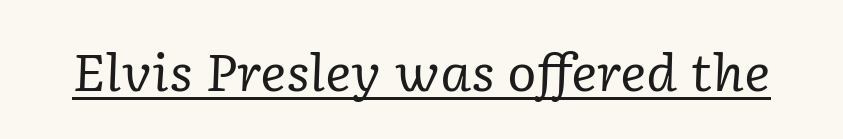
{"serif": "yes", "italic": "yes", "lean": "right", "slant_degrees": 2, "bold": "no", "weight": "regular", "width": "normal", "stroke_contrast": "low", "x_height": "medium", "monospaced": "no", "underline": "yes", "letter_spacing": "normal", "letter_spacing_em": 0.0, "glyph_px": 50}
